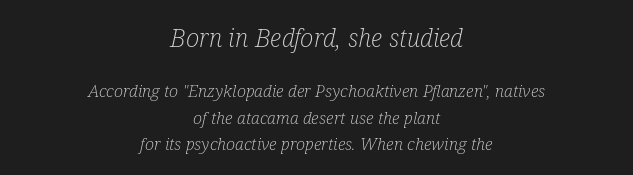
A student would notice the top passage is typeset larger than what follows. Is the type heavy? It reads as light-to-regular instead. Would a proofreader flag this as italicized? Yes. Both edges are ragged and mirror each other, which tells us the setting is centered. The specimen omits any rule beneath the text block's lines.
